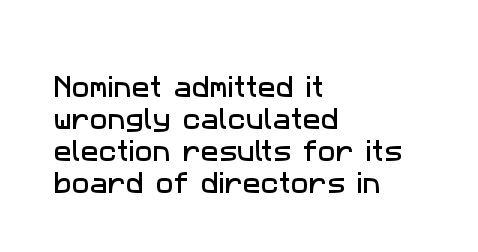
{"underline": "no", "align": "left", "line_spacing": "normal", "line_spacing_ratio": 1.34, "letter_spacing": "normal", "letter_spacing_em": 0.0, "glyph_px": 24}
